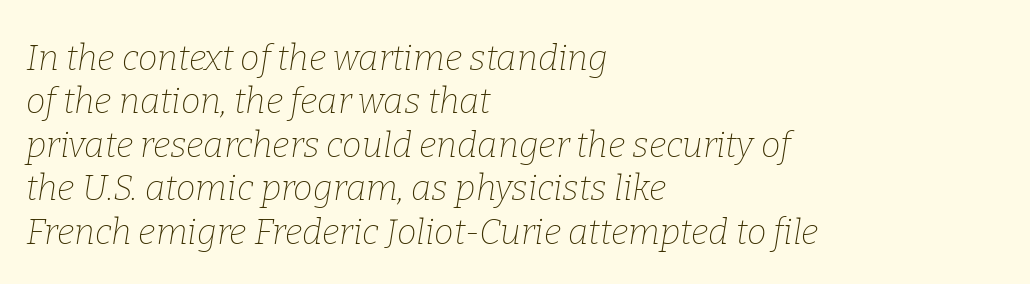
The image shows 35 px thin serif type, italic (leaning right); set left-aligned, line spacing 1.24x, normal letter spacing, not underlined; low stroke contrast and a medium x-height.
